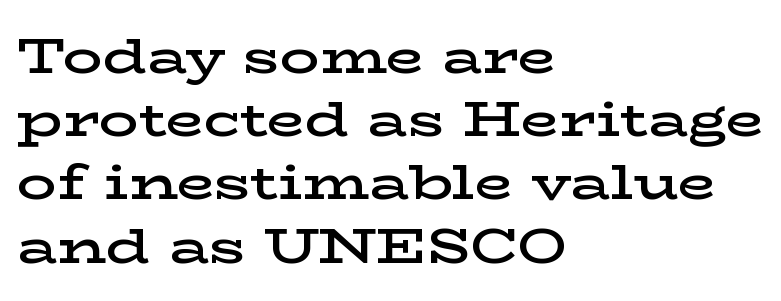
Q: Is the text bold? A: Semi-bold.
Q: Is the text italic (slanted)? A: No, it is upright.
Q: Is the typeface a serif or a sans-serif typeface? A: Serif.
Q: Is the text underlined? A: No.
Q: How is the paragraph aligned? A: Left-aligned.
Q: Is the spacing between letters normal or unusually wide? A: Normal.
Q: Is the spacing between lines tight, normal or loose? A: Normal.
Q: Width (condensed, normal, or wide)? A: Wide.
Q: Stroke contrast? A: Low.
Q: x-height? A: Medium.
Q: Monospaced? A: No.
